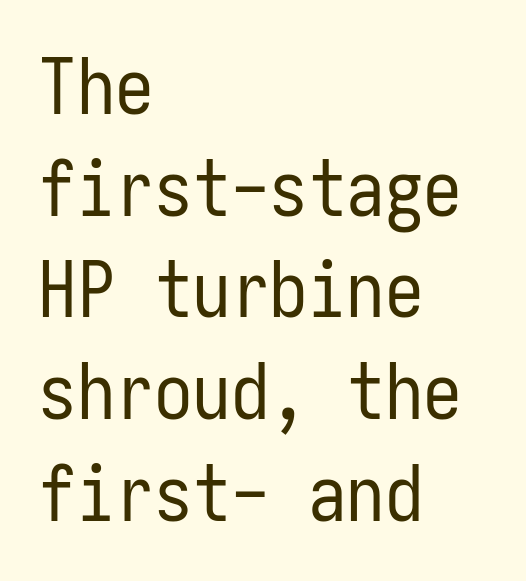
The image shows 77 px regular-weight, condensed sans-serif type, upright; set left-aligned, normal line spacing (1.32x), normal letter spacing, not underlined; low stroke contrast and a medium x-height.
